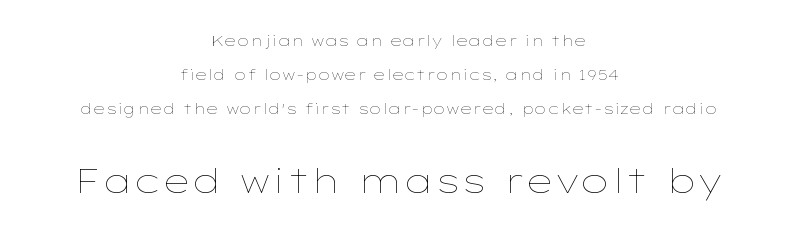
Q: Is the text bold? A: No.
Q: Is the text italic (slanted)? A: No, it is upright.
Q: Is the text underlined? A: No.
Q: How is the paragraph aligned? A: Centered.
Q: Is the spacing between letters normal or unusually wide? A: Normal.
Q: Is the spacing between lines tight, normal or loose? A: Loose.
Q: Which block of text is set in a larger size, the first (top) or the second (bottom)? A: The second (bottom) one.
Q: Width (condensed, normal, or wide)? A: Wide.
Q: Stroke contrast? A: Low.
Q: x-height? A: Medium.
Q: Monospaced? A: No.
